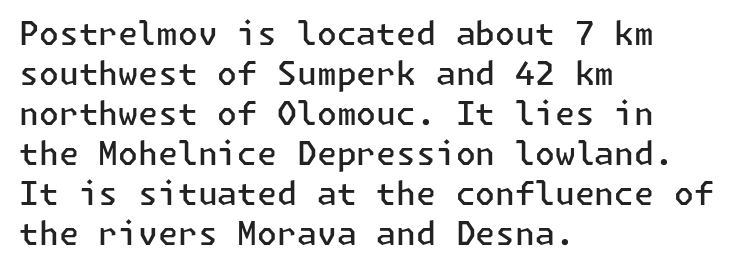
Q: Is the text bold? A: Semi-bold.
Q: Is the text italic (slanted)? A: No, it is upright.
Q: Is the typeface a serif or a sans-serif typeface? A: Sans-serif.
Q: Is the text underlined? A: No.
Q: How is the paragraph aligned? A: Left-aligned.
Q: Is the spacing between letters normal or unusually wide? A: Normal.
Q: Is the spacing between lines tight, normal or loose? A: Normal.
Q: Width (condensed, normal, or wide)? A: Normal.
Q: Stroke contrast? A: Low.
Q: x-height? A: Medium.
